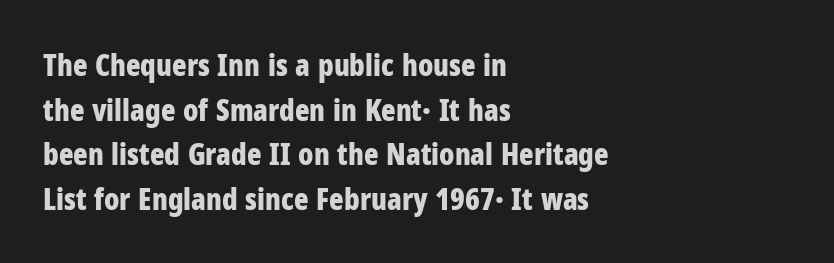
Type style note: lacks serifs. A typesetter would call this proportional, since set widths differ per character. Designer's note — italics off, roman on. Weight check: bold — yes, fully. This sample keeps an unexceptional amount of space between lines.
